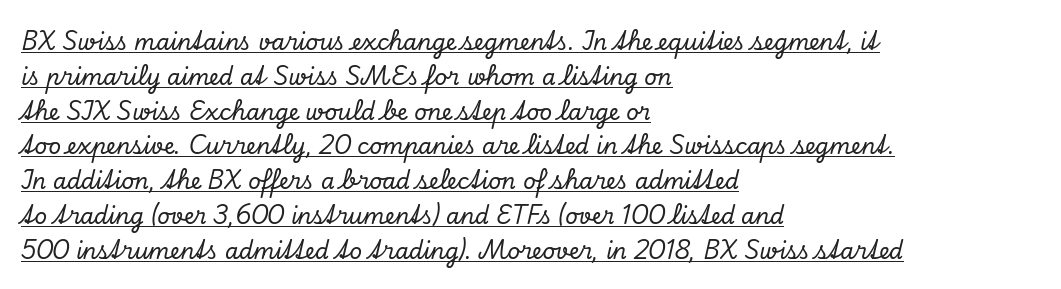
{"italic": "yes", "lean": "right", "slant_degrees": 13, "underline": "yes", "align": "left", "line_spacing": "normal", "line_spacing_ratio": 1.58, "letter_spacing": "normal", "letter_spacing_em": 0.0, "glyph_px": 22}
